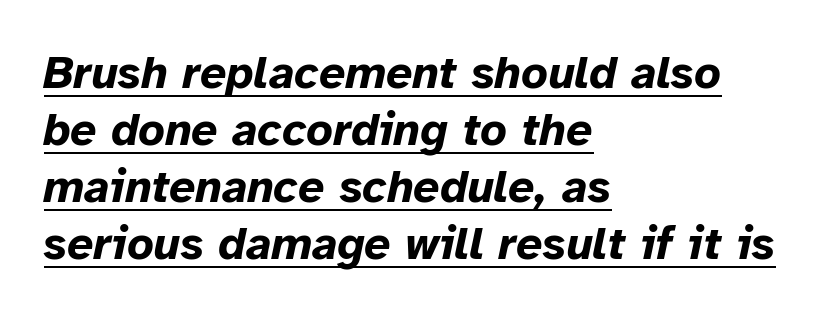
The image shows 46 px bold type, italic (leaning right); set left-aligned, line spacing 1.24x, normal letter spacing, underlined; low stroke contrast and a medium x-height.
